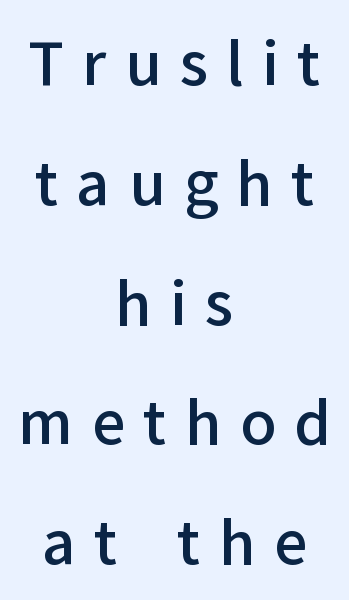
Q: Is the text bold? A: Semi-bold.
Q: Is the text italic (slanted)? A: No, it is upright.
Q: Is the typeface a serif or a sans-serif typeface? A: Sans-serif.
Q: Is the text underlined? A: No.
Q: How is the paragraph aligned? A: Centered.
Q: Is the spacing between letters normal or unusually wide? A: Unusually wide.
Q: Is the spacing between lines tight, normal or loose? A: Loose.
Q: Width (condensed, normal, or wide)? A: Normal.
Q: Stroke contrast? A: Low.
Q: x-height? A: Medium.
Q: Monospaced? A: No.
